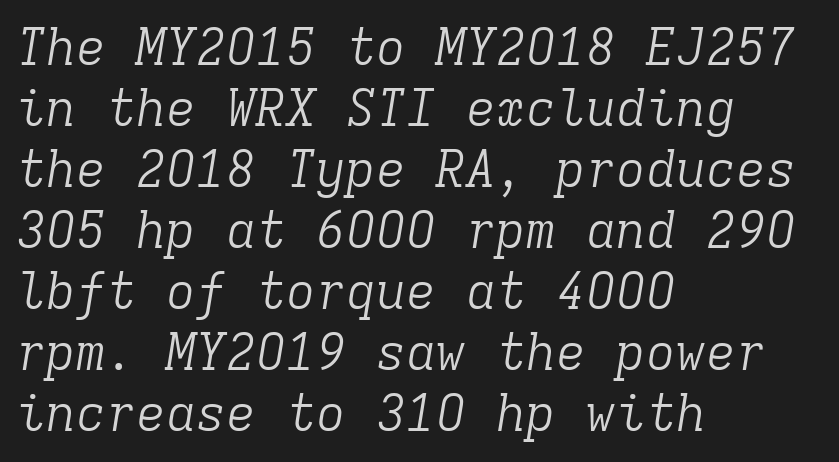
Q: Is the text bold? A: No.
Q: Is the text italic (slanted)? A: Yes, it leans right by about 9 degrees.
Q: Is the typeface a serif or a sans-serif typeface? A: Serif.
Q: Is the text underlined? A: No.
Q: How is the paragraph aligned? A: Left-aligned.
Q: Is the spacing between letters normal or unusually wide? A: Normal.
Q: Width (condensed, normal, or wide)? A: Normal.
Q: Stroke contrast? A: Low.
Q: x-height? A: Medium.
Q: Monospaced? A: Yes.
